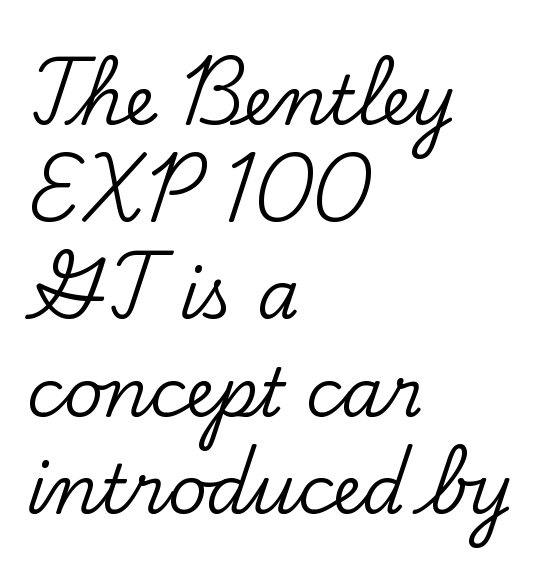
{"serif": "yes", "width": "normal", "stroke_contrast": "low", "x_height": "small", "monospaced": "no", "underline": "no", "align": "left", "line_spacing": "normal", "line_spacing_ratio": 1.43, "letter_spacing": "normal", "letter_spacing_em": 0.0, "glyph_px": 68}
